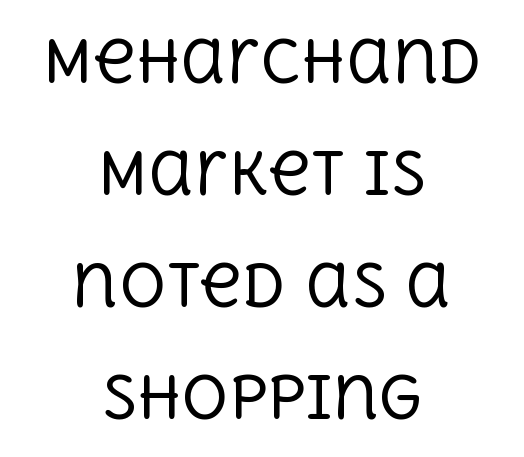
The image shows 58 px regular-weight serif type, upright; set centered, loose line spacing (1.93x), normal letter spacing, not underlined; a large x-height.
